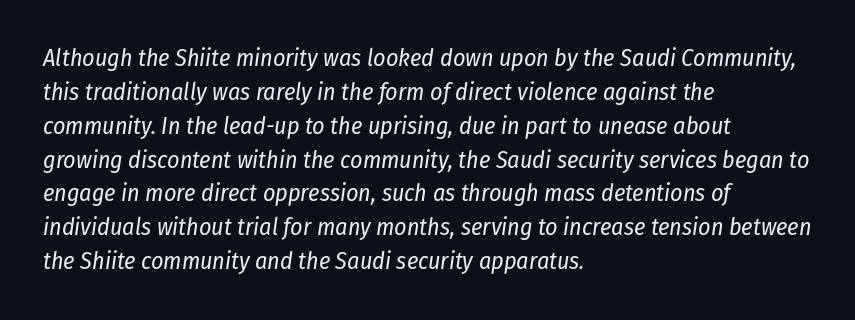
Q: Is the text bold? A: No.
Q: Is the text italic (slanted)? A: Yes, it leans right by about 8 degrees.
Q: Is the text underlined? A: No.
Q: How is the paragraph aligned? A: Left-aligned.
Q: Is the spacing between letters normal or unusually wide? A: Normal.
Q: Is the spacing between lines tight, normal or loose? A: Normal.
